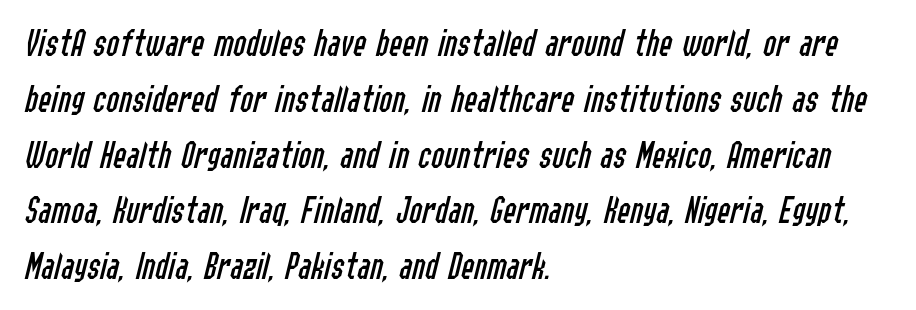
{"italic": "yes", "lean": "right", "slant_degrees": 14, "bold": "no", "weight": "regular", "width": "condensed", "stroke_contrast": "low", "x_height": "medium", "monospaced": "no", "underline": "no", "align": "left", "line_spacing": "normal", "line_spacing_ratio": 1.43, "letter_spacing": "normal", "letter_spacing_em": 0.0, "glyph_px": 39}
